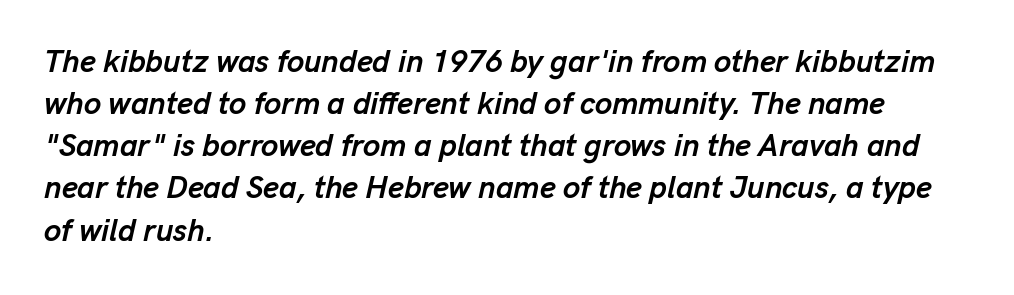
Underlining? Definitely not there. Typeset ragged right — the left edge is the straight one. Note the varied advance widths — an 'i' is clearly narrower than an 'm'. The letterforms sit shoulder to shoulder at normal distance.
